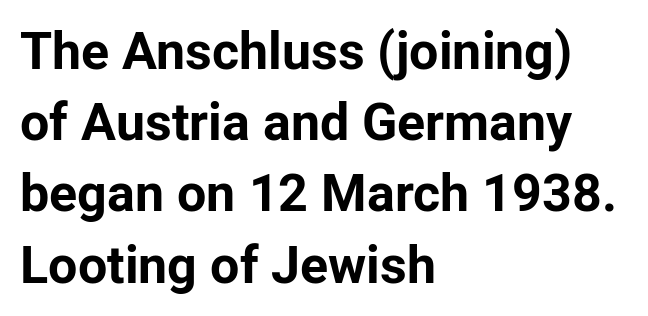
Q: Is the text bold? A: Yes.
Q: Is the text italic (slanted)? A: No, it is upright.
Q: Is the typeface a serif or a sans-serif typeface? A: Sans-serif.
Q: Is the text underlined? A: No.
Q: How is the paragraph aligned? A: Left-aligned.
Q: Is the spacing between letters normal or unusually wide? A: Normal.
Q: Is the spacing between lines tight, normal or loose? A: Normal.
Q: Width (condensed, normal, or wide)? A: Normal.
Q: Stroke contrast? A: Low.
Q: x-height? A: Medium.
Q: Monospaced? A: No.
